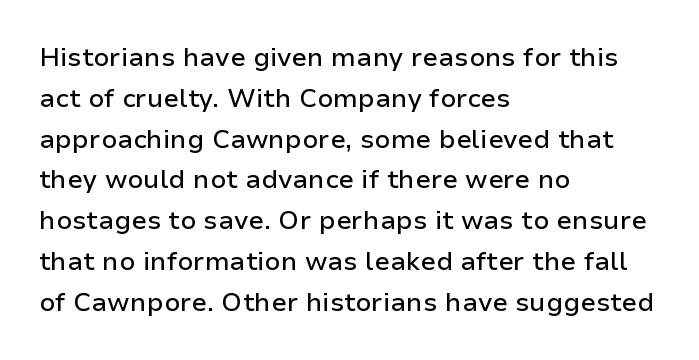
Q: Is the text italic (slanted)? A: No, it is upright.
Q: Is the text underlined? A: No.
Q: How is the paragraph aligned? A: Left-aligned.
Q: Is the spacing between letters normal or unusually wide? A: Normal.
Q: Is the spacing between lines tight, normal or loose? A: Normal.
